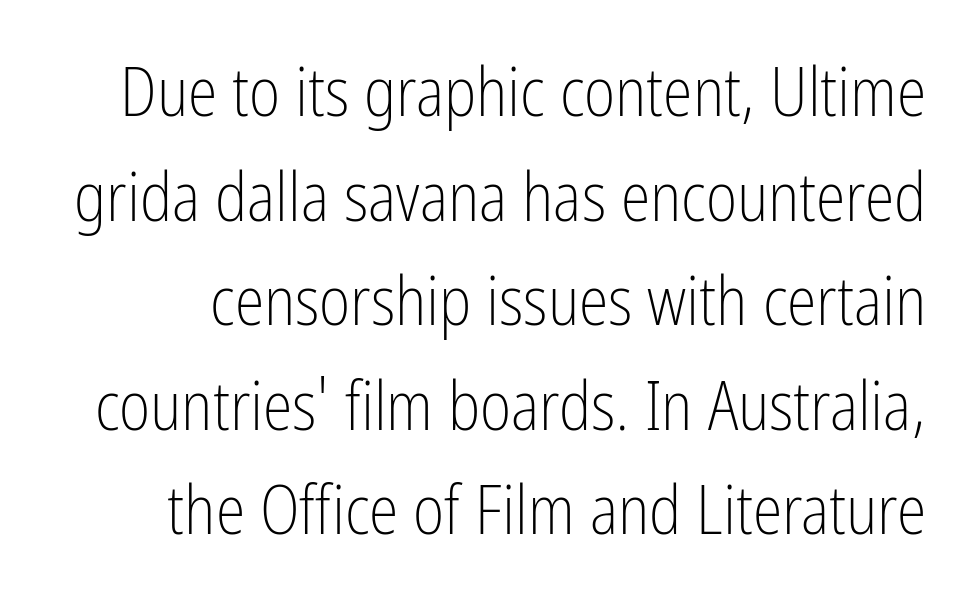
{"serif": "no", "italic": "no", "bold": "no", "weight": "light", "width": "condensed", "stroke_contrast": "low", "x_height": "medium", "monospaced": "no", "underline": "no", "line_spacing": "normal", "line_spacing_ratio": 1.56, "letter_spacing": "normal", "letter_spacing_em": 0.0, "glyph_px": 67}
